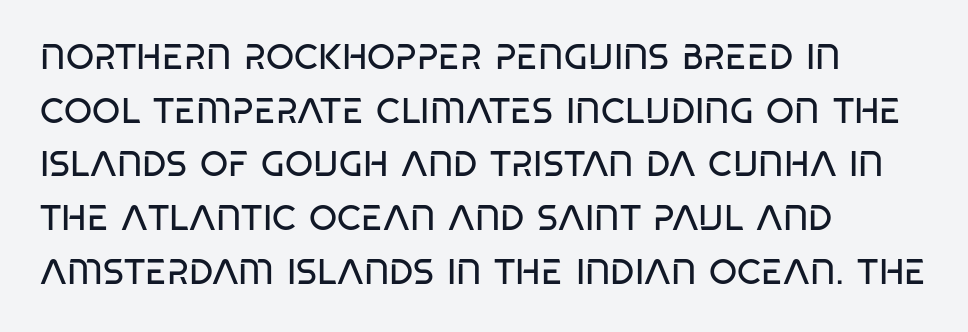
Does the lettering tilt? It doesn't — this is upright. Caption: standard tracking, unaltered. Regarding leading, the lines here are spaced in the standard way. Horizontally, the lines are justified to the leading edge only. Letters have the restrained weight of plain body copy at most.
